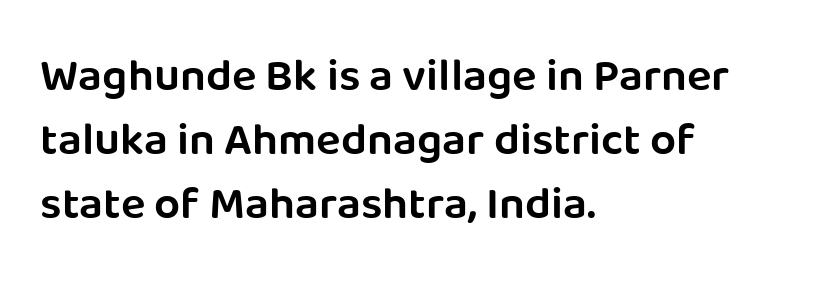
The image shows 46 px semibold sans-serif type, upright; set left-aligned, normal line spacing (1.39x), normal letter spacing, not underlined; low stroke contrast and a large x-height.
